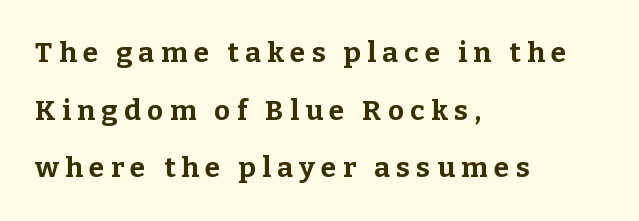
{"serif": "yes", "italic": "no", "bold": "yes", "weight": "bold", "width": "normal", "stroke_contrast": "low", "x_height": "medium", "monospaced": "no", "underline": "no", "align": "left", "line_spacing": "loose", "line_spacing_ratio": 2.06, "letter_spacing": "wide", "letter_spacing_em": 0.23, "glyph_px": 28}
